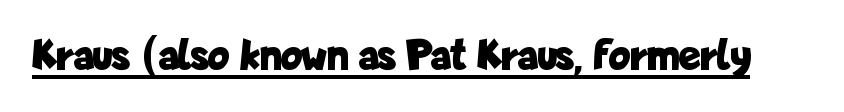
Heft: maximum for text — a bold. These lines are composed in type without serifs. This sample uses plain, unmodified letter spacing. Is there any slant? The stems are plumb. Proportional: the letters do not fall into vertical columns.
